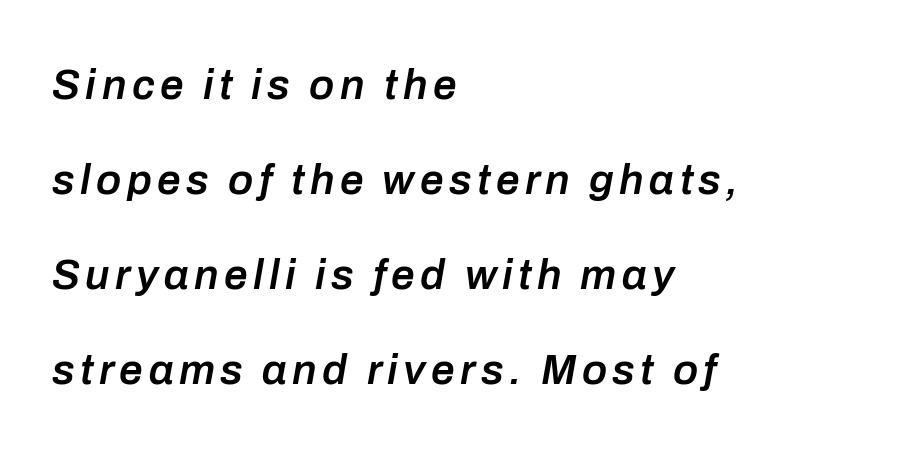
{"italic": "yes", "lean": "right", "slant_degrees": 10, "bold": "semi", "weight": "semibold", "width": "normal", "stroke_contrast": "low", "x_height": "medium", "monospaced": "no", "underline": "no", "align": "left", "line_spacing": "loose", "line_spacing_ratio": 2.26, "glyph_px": 42}
